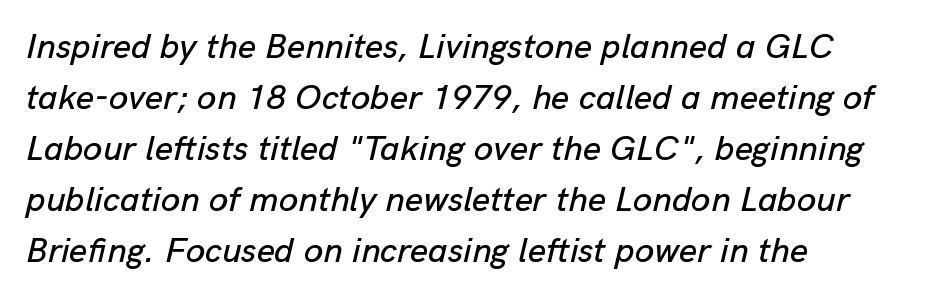
The whole block is typeset with a tilt. Horizontal bands of white between lines are of average thickness. The strip under each line holds only bare page. Nobody touched the tracking dial on this one. These lines are rendered in a variable-pitch font. Layout note: lines flush left.
